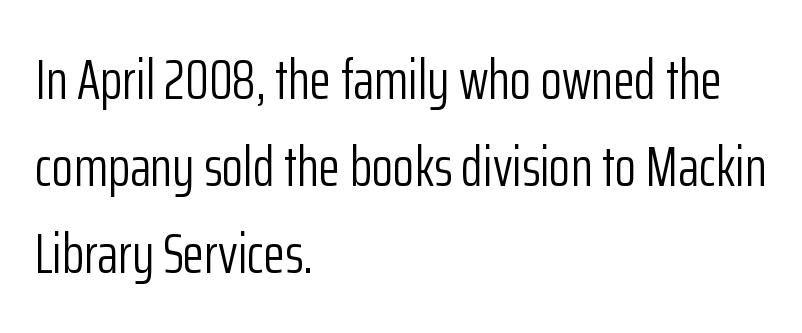
Q: Is the text bold? A: No.
Q: Is the text italic (slanted)? A: No, it is upright.
Q: Is the typeface a serif or a sans-serif typeface? A: Sans-serif.
Q: Is the text underlined? A: No.
Q: How is the paragraph aligned? A: Left-aligned.
Q: Is the spacing between letters normal or unusually wide? A: Normal.
Q: Is the spacing between lines tight, normal or loose? A: Normal.
Q: Width (condensed, normal, or wide)? A: Condensed.
Q: Stroke contrast? A: Low.
Q: x-height? A: Medium.
Q: Monospaced? A: No.
